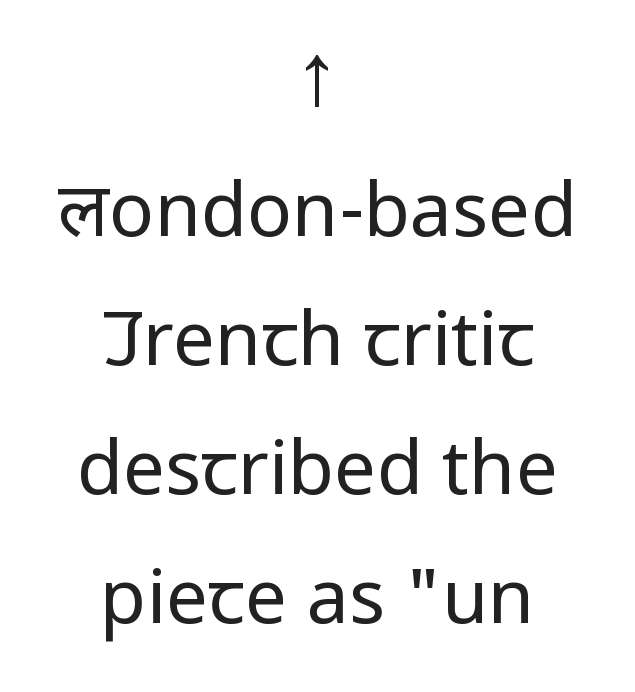
The image shows 75 px regular-weight, condensed sans-serif type, upright; set centered, line spacing 1.72x, normal letter spacing, not underlined; low stroke contrast and a large x-height.
